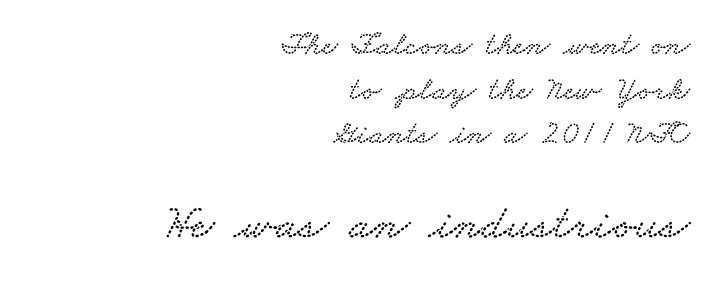
The image shows 49 px wide serif type; set right-aligned, normal line spacing (1.35x), normal letter spacing, not underlined; the second (bottom) block is 1.48x larger; low stroke contrast and a small x-height.
